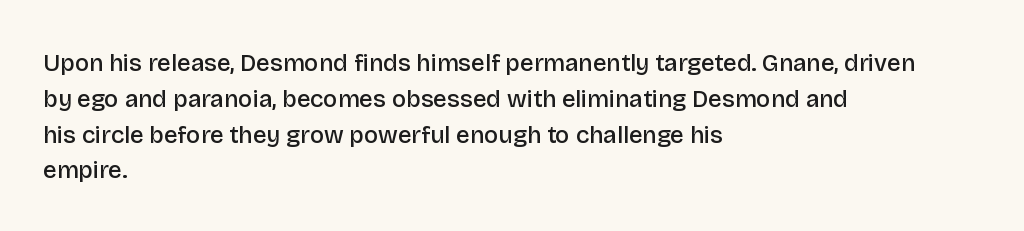
The image shows 24 px text type, upright; set left-aligned, normal line spacing (1.49x), normal letter spacing, not underlined.
